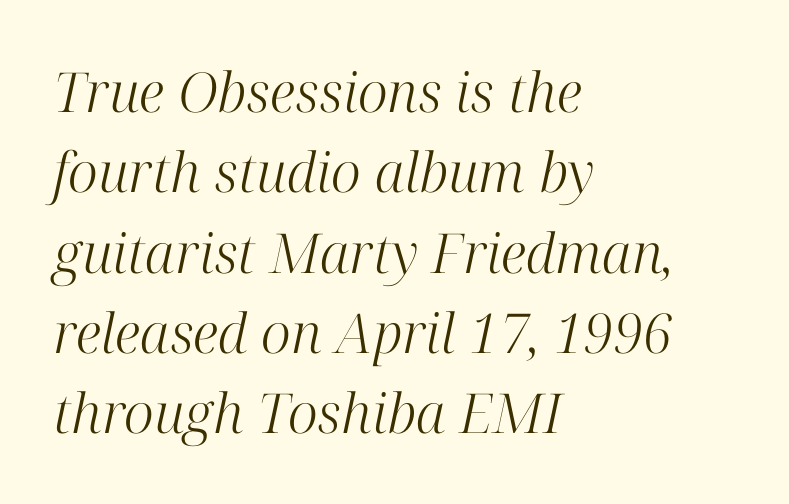
The image shows 55 px light serif type, italic (leaning right); set left-aligned, normal line spacing (1.46x), normal letter spacing, not underlined; high stroke contrast and a medium x-height.
